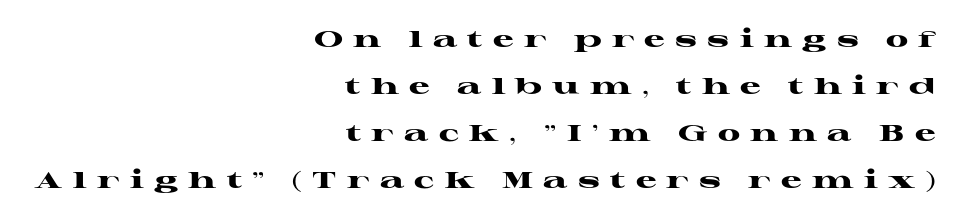
These lines are set flush right with a ragged left edge. Vertical spacing — loose. The zone under the glyphs is completely vacant. Compared with an ordinary text face, these strokes are far heavier — a full bold. This sample uses an upright cut, with every glyph sitting square on the baseline. Is the letter spacing exaggerated? Yes — the characters are pushed far apart.
